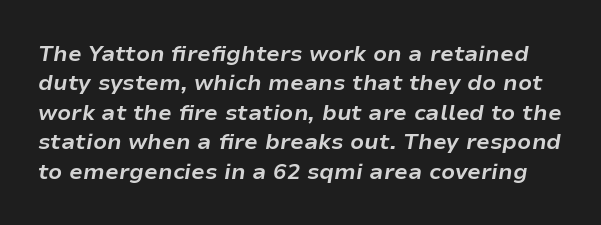
The image shows 22 px bold type, italic (leaning right); set normal line spacing (1.34x), normal letter spacing, not underlined.
